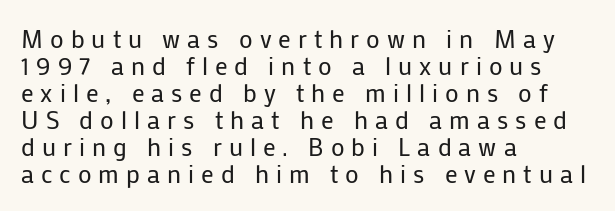
The letters look calm and open, with moderate or lighter stems. Visually the block forms a straight wall on the left and a jagged coastline on the right. Italic? Not at all — the glyphs are vertical. Students, observe: this is what under-led, compact text looks like. Loose tracking; the words dissolve into strings of separated letters. Descenders are the only things crossing below the line.
